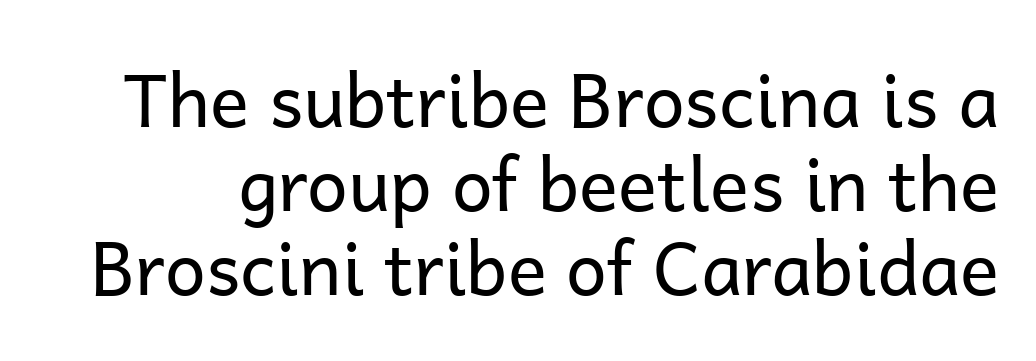
These lines are composed in type without serifs. Letter spacing: default. Proportional: the letters do not fall into vertical columns. Stroke thickness stays within the range of a standard reading face or lighter.
